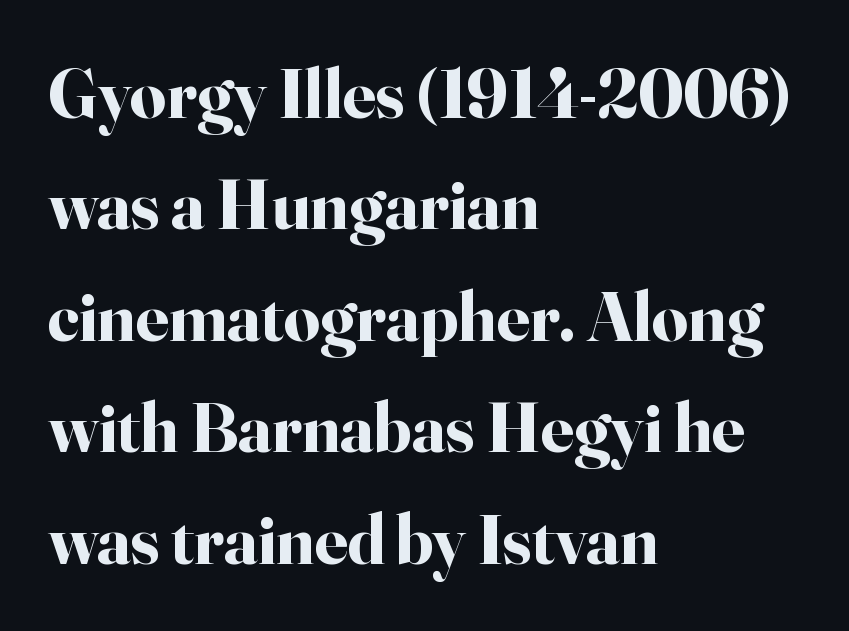
Character widths vary here, with narrow letters taking less room than wide ones. Standard letterfit; no display-style spreading of the glyphs. The strip under each line holds only bare page. Characters remain perfectly vertical along every line.
